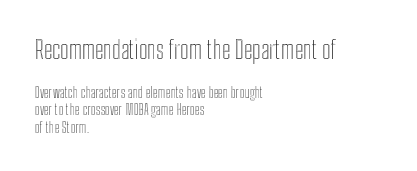
The image shows 24 px text type, upright; set left-aligned, line spacing 1.24x, normal letter spacing, not underlined; the first (top) block is 1.71x larger.
